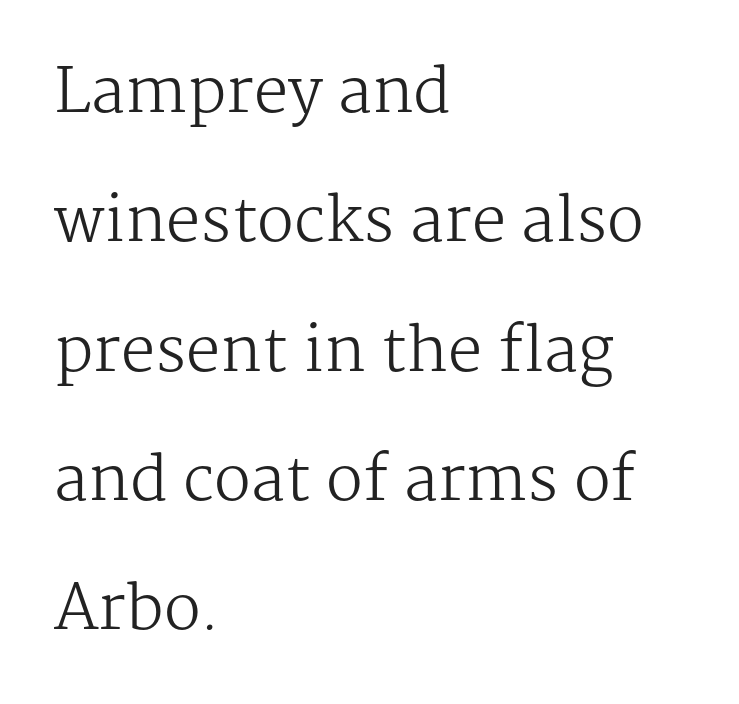
The image shows 61 px regular-weight serif type, upright; set left-aligned, loose line spacing (2.12x), normal letter spacing, not underlined; medium stroke contrast and a medium x-height.
